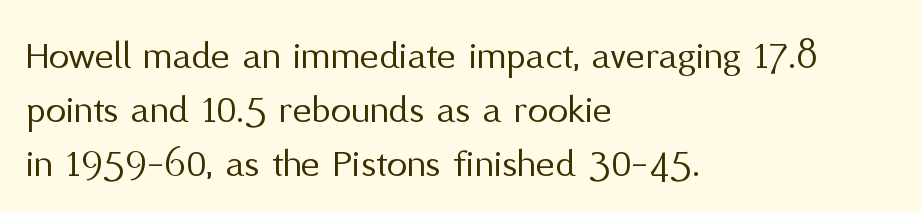
{"serif": "no", "italic": "no", "bold": "no", "weight": "regular", "width": "normal", "stroke_contrast": "medium", "x_height": "medium", "monospaced": "no", "underline": "no", "align": "left", "line_spacing": "normal", "line_spacing_ratio": 1.32, "letter_spacing": "normal", "letter_spacing_em": 0.0, "glyph_px": 41}
